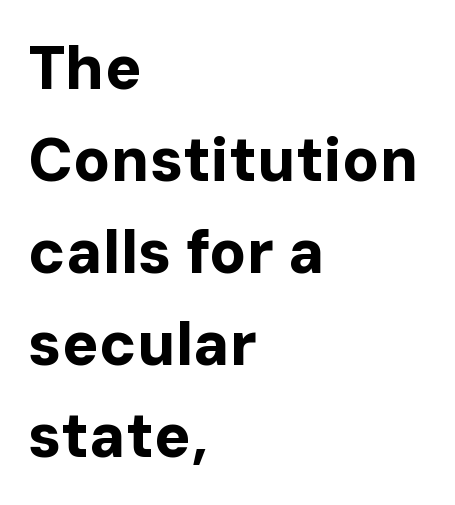
Q: Is the text bold? A: Yes.
Q: Is the text italic (slanted)? A: No, it is upright.
Q: Is the typeface a serif or a sans-serif typeface? A: Sans-serif.
Q: Is the text underlined? A: No.
Q: How is the paragraph aligned? A: Left-aligned.
Q: Is the spacing between letters normal or unusually wide? A: Normal.
Q: Is the spacing between lines tight, normal or loose? A: Normal.
Q: Width (condensed, normal, or wide)? A: Normal.
Q: Stroke contrast? A: Low.
Q: x-height? A: Medium.
Q: Monospaced? A: No.
